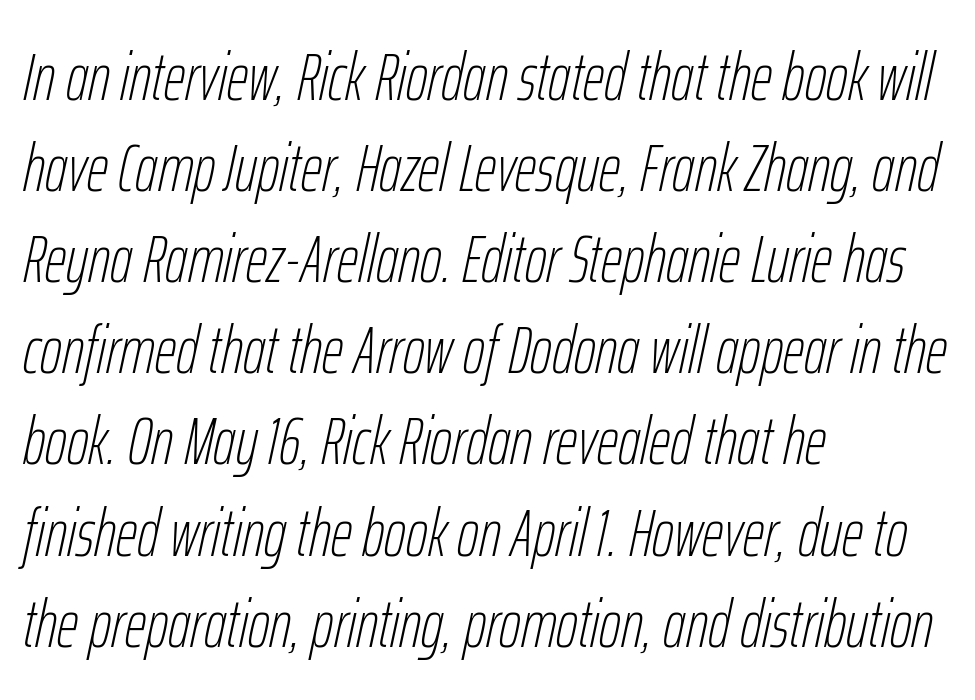
The image shows 67 px thin, condensed type, italic (leaning right); set left-aligned, normal line spacing (1.36x), normal letter spacing, not underlined; low stroke contrast and a medium x-height.
